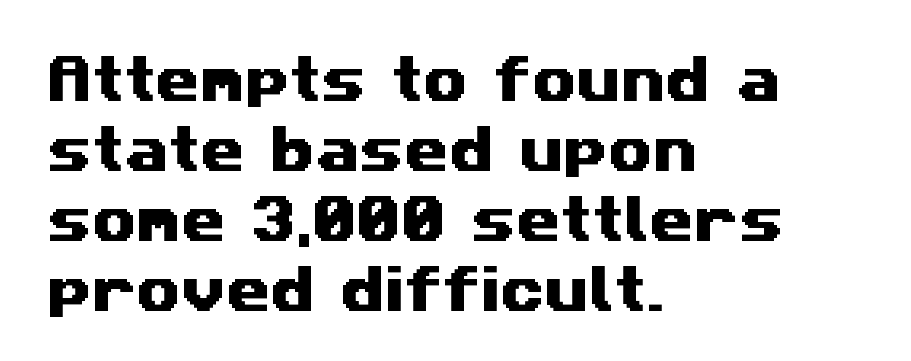
{"serif": "no", "width": "wide", "stroke_contrast": "medium", "x_height": "medium", "monospaced": "no", "underline": "no", "align": "left", "line_spacing": "normal", "line_spacing_ratio": 1.37, "letter_spacing": "normal", "letter_spacing_em": 0.0, "glyph_px": 51}
